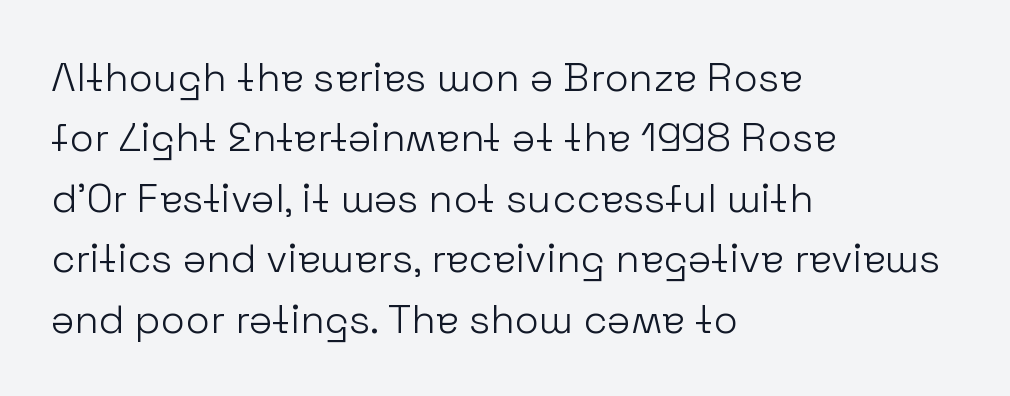
{"serif": "no", "italic": "no", "bold": "no", "weight": "light", "width": "normal", "stroke_contrast": "low", "x_height": "medium", "monospaced": "no", "underline": "no", "align": "left", "line_spacing": "normal", "line_spacing_ratio": 1.51, "letter_spacing": "normal", "letter_spacing_em": 0.0, "glyph_px": 40}
